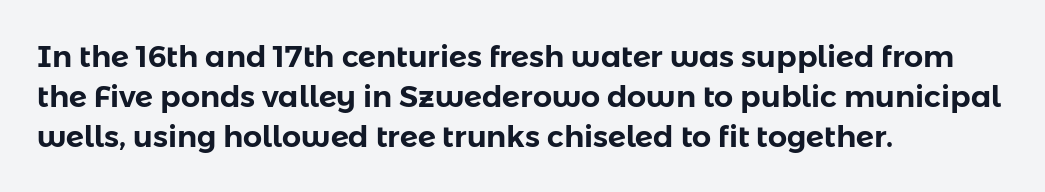
Q: Is the text italic (slanted)? A: No, it is upright.
Q: Is the typeface a serif or a sans-serif typeface? A: Sans-serif.
Q: Is the text underlined? A: No.
Q: How is the paragraph aligned? A: Left-aligned.
Q: Is the spacing between letters normal or unusually wide? A: Normal.
Q: Is the spacing between lines tight, normal or loose? A: Normal.
Q: Width (condensed, normal, or wide)? A: Normal.
Q: Stroke contrast? A: Low.
Q: x-height? A: Medium.
Q: Monospaced? A: No.
